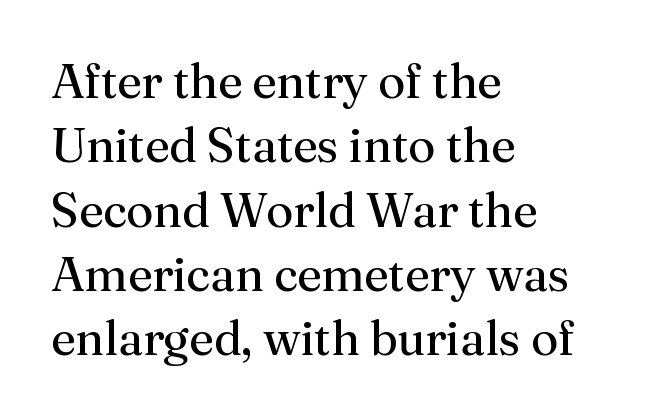
{"serif": "yes", "italic": "no", "bold": "no", "weight": "regular", "width": "normal", "stroke_contrast": "medium", "x_height": "medium", "monospaced": "no", "underline": "no", "align": "left", "line_spacing": "normal", "line_spacing_ratio": 1.34, "letter_spacing": "normal", "letter_spacing_em": 0.0, "glyph_px": 48}
